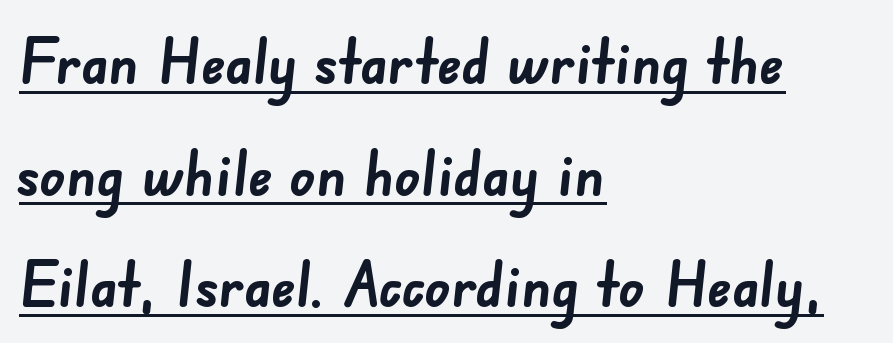
{"serif": "no", "bold": "yes", "weight": "semibold", "width": "normal", "stroke_contrast": "low", "x_height": "small", "monospaced": "no", "underline": "yes", "align": "left", "line_spacing_ratio": 1.77, "letter_spacing": "normal", "letter_spacing_em": 0.0, "glyph_px": 63}
